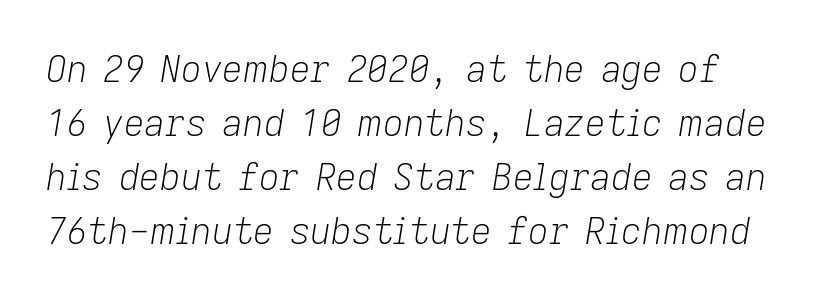
The gaps between neighbouring characters are ordinary and unremarkable. When letters slant like this, we call the style italic. Spacing verdict: proportional, widths tailored to each character. Notice how descenders clear the ascenders below comfortably — that's standard leading. Is this a heavy cut? Hardly; it is regular or lighter. Quick note: underline off.
